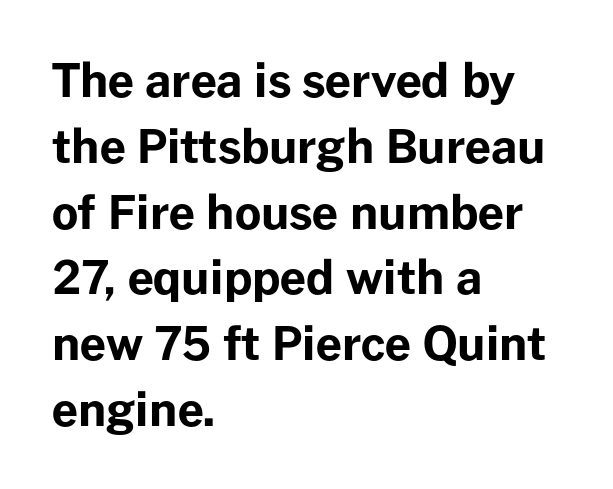
Interline gaps are of average width in this sample. How are the letters spaced? Ordinarily, with no added tracking. The zone under the glyphs is completely vacant. Does the weight exceed regular? Yes, all the way to bold.
